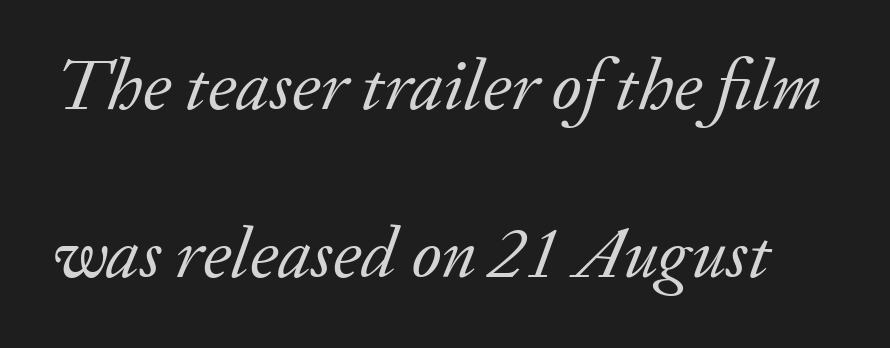
This is oblique type, the kind used for emphasis or titles. Do the characters align in a grid? No, the font is proportional. In terms of letterform style, serifs are clearly present. Nothing heavy about these letters — not bold at all. Reading down the column, the eye jumps a long way to each next line.
